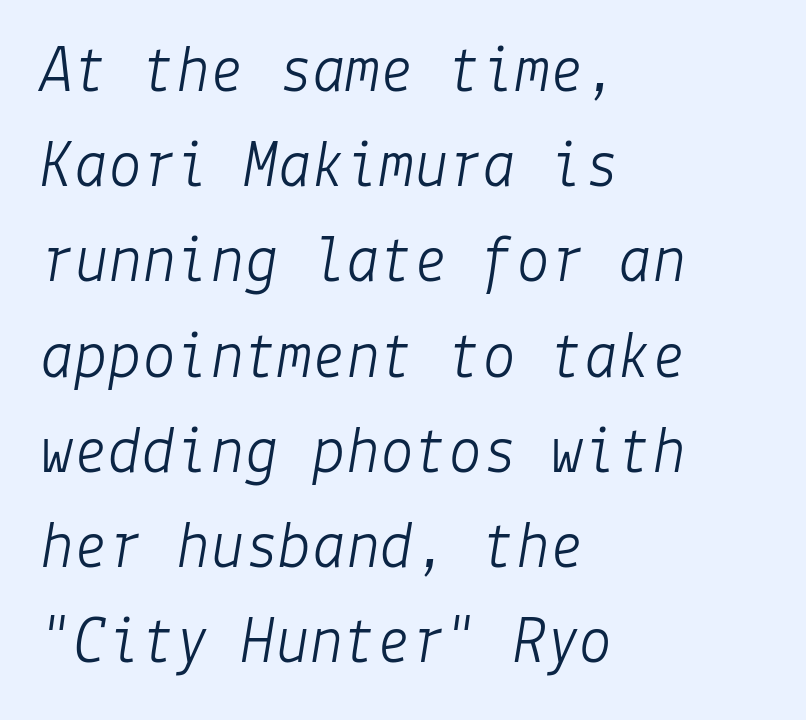
A light-to-regular cut is what we see here. The rendering applies a slant to the glyphs. Regarding leading, the lines here are spaced in the standard way. Reading down the block, your eye returns to a fixed left position each line. Spacing between characters is what you'd get straight out of the box.
